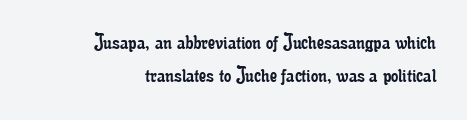
Unlike italic type, these characters show no tilt at all. Check under the words: just untouched page. Look at the tracking — it's just the regular setting, nothing added. Alignment: flush right.
